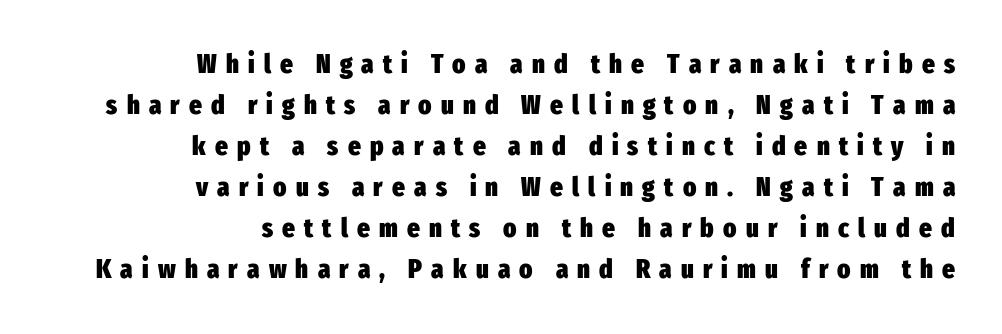
The image shows 27 px bold type, upright; set right-aligned, normal line spacing (1.52x), unusually wide letter spacing (+0.34 em), not underlined.
